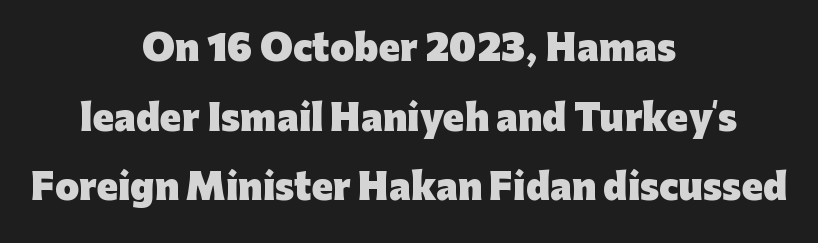
{"serif": "no", "italic": "no", "bold": "yes", "weight": "heavy", "width": "normal", "stroke_contrast": "low", "x_height": "medium", "monospaced": "no", "underline": "no", "align": "center", "line_spacing": "loose", "line_spacing_ratio": 1.99, "letter_spacing": "normal", "letter_spacing_em": 0.0, "glyph_px": 35}
